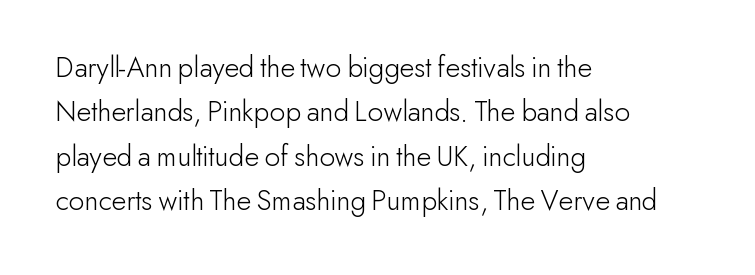
{"serif": "no", "italic": "no", "bold": "no", "weight": "light", "width": "normal", "stroke_contrast": "low", "x_height": "small", "monospaced": "no", "underline": "no", "align": "left", "line_spacing": "normal", "line_spacing_ratio": 1.48, "letter_spacing": "normal", "letter_spacing_em": 0.0, "glyph_px": 30}
